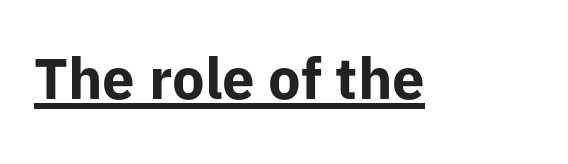
The image shows 58 px bold sans-serif type, upright; set normal letter spacing, underlined; low stroke contrast and a medium x-height.
